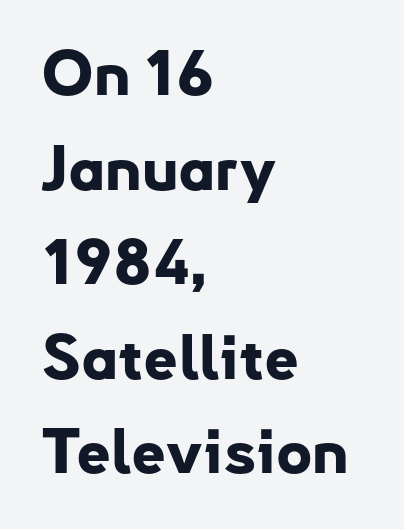
{"serif": "no", "italic": "no", "bold": "yes", "weight": "bold", "width": "normal", "stroke_contrast": "low", "x_height": "small", "monospaced": "no", "underline": "no", "align": "left", "line_spacing": "normal", "line_spacing_ratio": 1.55, "letter_spacing": "normal", "letter_spacing_em": 0.0, "glyph_px": 61}
